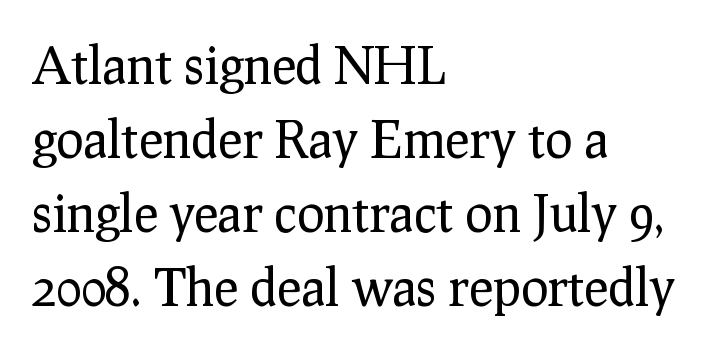
{"serif": "yes", "italic": "no", "bold": "no", "weight": "regular", "width": "normal", "stroke_contrast": "low", "x_height": "medium", "monospaced": "no", "underline": "no", "align": "left", "line_spacing": "normal", "line_spacing_ratio": 1.45, "letter_spacing": "normal", "letter_spacing_em": 0.0, "glyph_px": 51}
